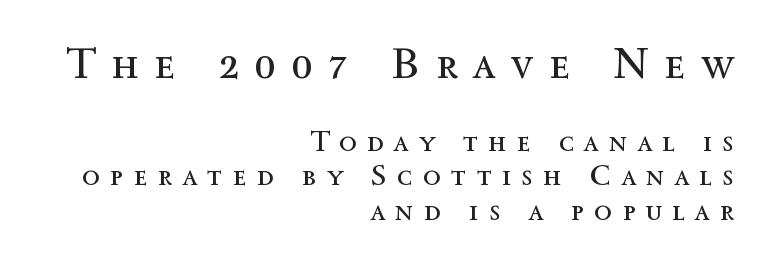
Q: Is the text bold? A: No.
Q: Is the text italic (slanted)? A: No, it is upright.
Q: Is the text underlined? A: No.
Q: How is the paragraph aligned? A: Right-aligned.
Q: Is the spacing between letters normal or unusually wide? A: Unusually wide.
Q: Which block of text is set in a larger size, the first (top) or the second (bottom)? A: The first (top) one.
Q: Width (condensed, normal, or wide)? A: Normal.
Q: x-height? A: Medium.
Q: Monospaced? A: No.
